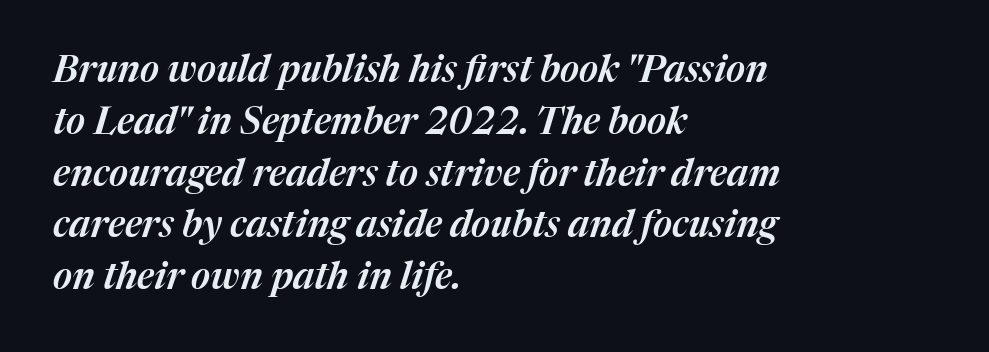
What's the leading like? Ordinary, nothing unusual. The axis of the letterforms is tilted away from vertical. The lines are quadded left. Glance below the letters and you will spot only blank space. The passage shown is typed in a proportional face where columns would drift.
